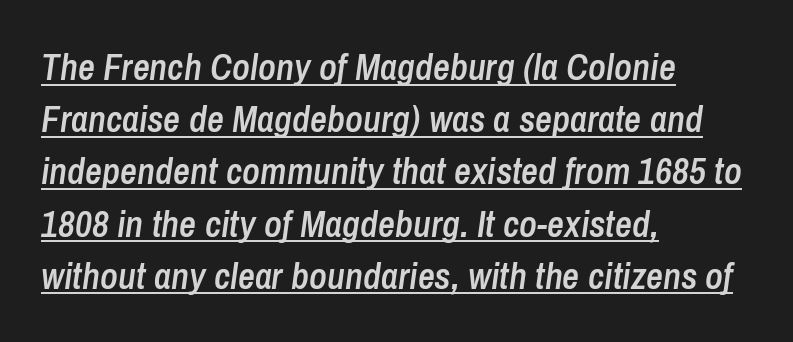
Q: Is the text bold? A: Semi-bold.
Q: Is the text italic (slanted)? A: Yes, it leans right by about 8 degrees.
Q: Is the text underlined? A: Yes.
Q: How is the paragraph aligned? A: Left-aligned.
Q: Is the spacing between letters normal or unusually wide? A: Normal.
Q: Is the spacing between lines tight, normal or loose? A: Normal.
Q: Width (condensed, normal, or wide)? A: Condensed.
Q: Stroke contrast? A: Low.
Q: x-height? A: Medium.
Q: Monospaced? A: No.
